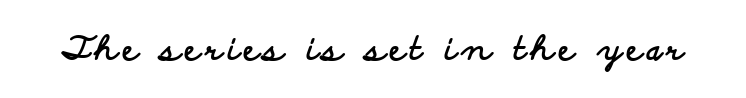
Strokes here are thick enough to call this a true bold. Does the type have serifs? No, each stem ends abruptly. Here the designer chose a conventional face with non-uniform glyph widths. Underlining? Definitely not there.
